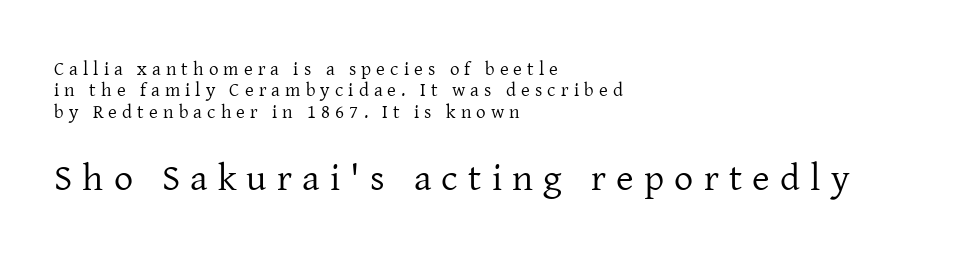
{"serif": "yes", "italic": "no", "bold": "no", "weight": "regular", "width": "normal", "stroke_contrast": "low", "x_height": "medium", "monospaced": "no", "underline": "no", "align": "left", "line_spacing": "tight", "line_spacing_ratio": 1.12, "letter_spacing": "wide", "letter_spacing_em": 0.27, "larger_block": "second", "size_ratio": 2.0, "glyph_px": 38}
